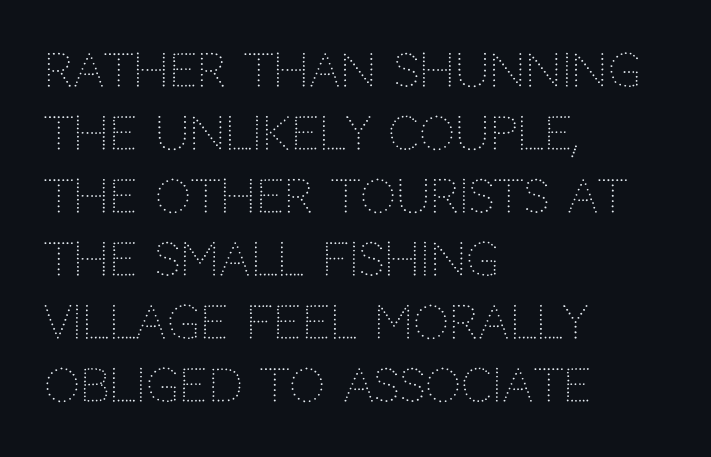
A typesetter would label this face a sans. This is not heavy type; no bold has been used. The passage shown is typed in a proportional face where columns would drift. Honestly, the row spacing looks completely unremarkable. Rule under the text: the space is simply empty.
